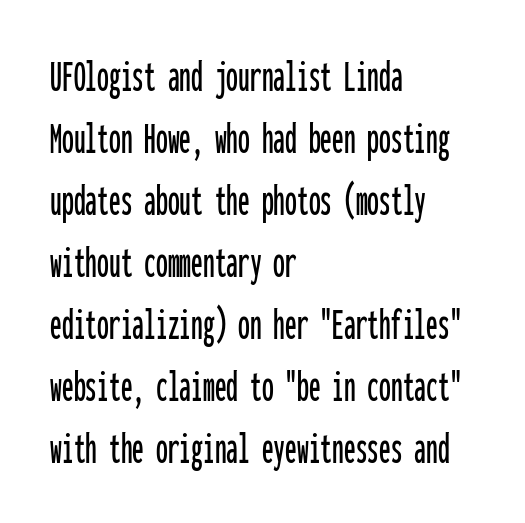
The image shows 47 px condensed sans-serif type, upright, monospaced; set left-aligned, normal line spacing (1.32x), normal letter spacing, not underlined; low stroke contrast and a medium x-height.
